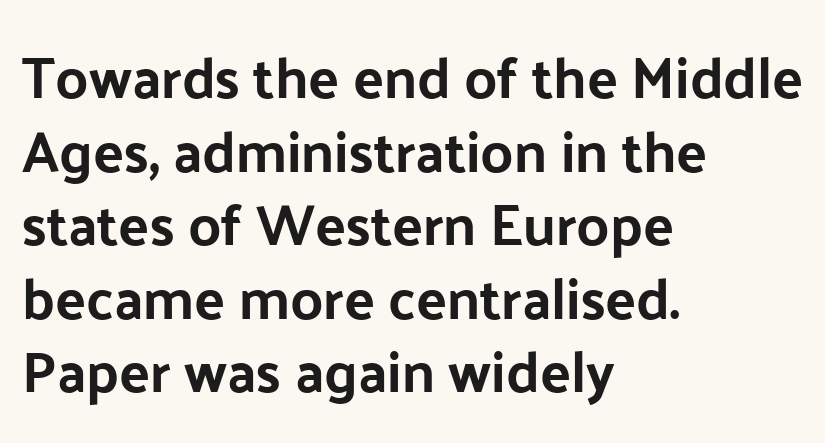
Q: Is the text italic (slanted)? A: No, it is upright.
Q: Is the typeface a serif or a sans-serif typeface? A: Sans-serif.
Q: Is the text underlined? A: No.
Q: How is the paragraph aligned? A: Left-aligned.
Q: Is the spacing between letters normal or unusually wide? A: Normal.
Q: Is the spacing between lines tight, normal or loose? A: Normal.
Q: Width (condensed, normal, or wide)? A: Normal.
Q: Stroke contrast? A: Low.
Q: x-height? A: Medium.
Q: Monospaced? A: No.
